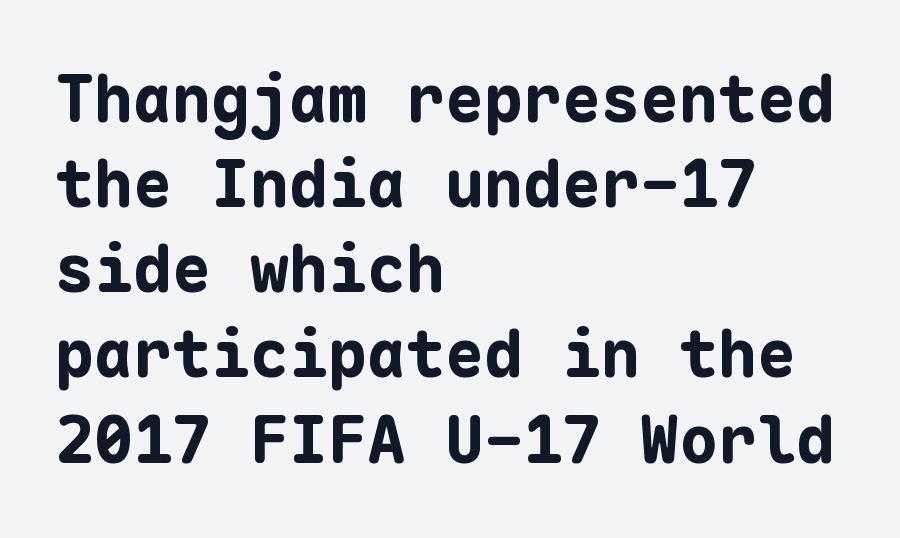
The image shows 65 px bold sans-serif type, upright, monospaced; set left-aligned, normal line spacing (1.31x), normal letter spacing, not underlined; low stroke contrast and a medium x-height.
